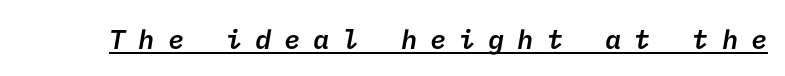
Bold? Not quite — semibold, heavier than regular but stopping short. What decoration does the sample have? An underline. The tracking jumps out immediately: characters are airy and widely separated.
